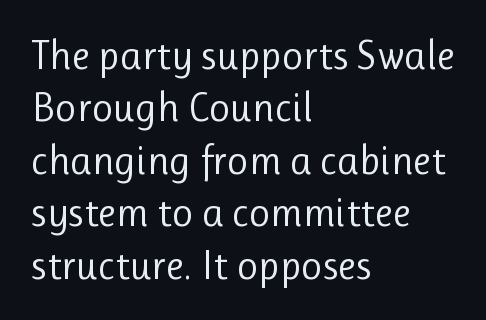
{"serif": "no", "italic": "no", "bold": "no", "weight": "regular", "width": "normal", "stroke_contrast": "low", "x_height": "medium", "monospaced": "no", "underline": "no", "align": "left", "line_spacing": "normal", "line_spacing_ratio": 1.28, "letter_spacing": "normal", "letter_spacing_em": 0.0, "glyph_px": 41}
